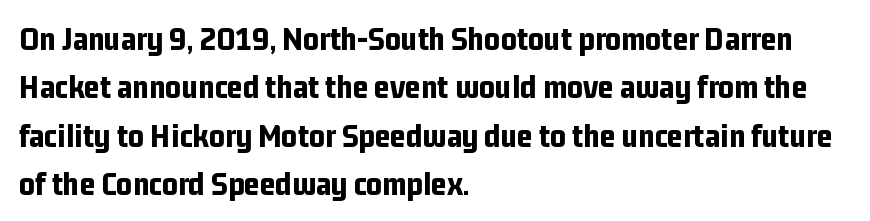
The image shows 34 px bold, condensed sans-serif type, upright; set left-aligned, normal line spacing (1.42x), normal letter spacing, not underlined; low stroke contrast and a medium x-height.
